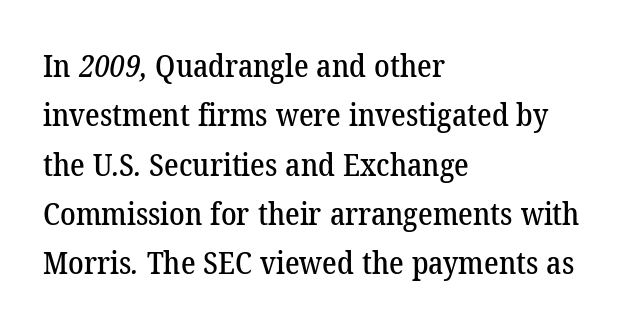
Q: Is the typeface a serif or a sans-serif typeface? A: Serif.
Q: Is the text underlined? A: No.
Q: How is the paragraph aligned? A: Left-aligned.
Q: Is the spacing between letters normal or unusually wide? A: Normal.
Q: Is the spacing between lines tight, normal or loose? A: Normal.
Q: Width (condensed, normal, or wide)? A: Normal.
Q: Stroke contrast? A: Low.
Q: x-height? A: Medium.
Q: Monospaced? A: No.
